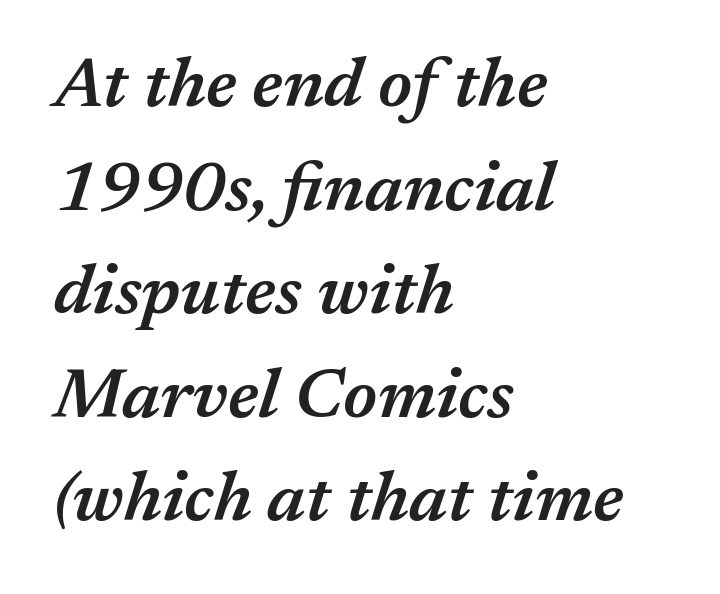
The image shows 70 px semibold type, italic (leaning right); set left-aligned, normal line spacing (1.48x), normal letter spacing, not underlined; medium stroke contrast and a medium x-height.
